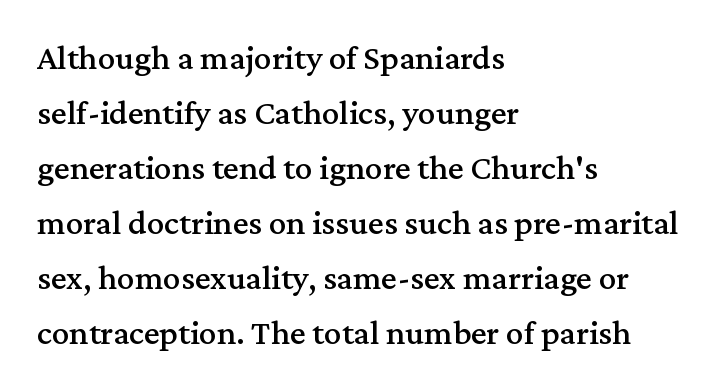
Q: Is the text italic (slanted)? A: No, it is upright.
Q: Is the typeface a serif or a sans-serif typeface? A: Serif.
Q: Is the text underlined? A: No.
Q: How is the paragraph aligned? A: Left-aligned.
Q: Is the spacing between letters normal or unusually wide? A: Normal.
Q: Is the spacing between lines tight, normal or loose? A: Normal.
Q: Width (condensed, normal, or wide)? A: Normal.
Q: Stroke contrast? A: Medium.
Q: x-height? A: Medium.
Q: Monospaced? A: No.
